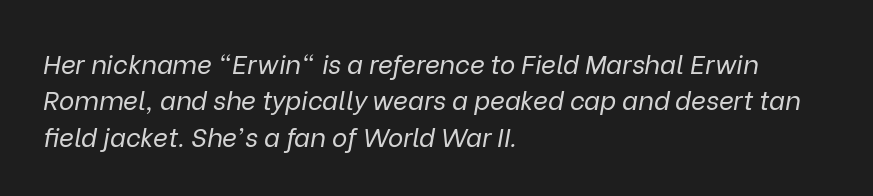
The image shows 26 px text type, italic (leaning right); set left-aligned, normal line spacing (1.4x), normal letter spacing, not underlined.
